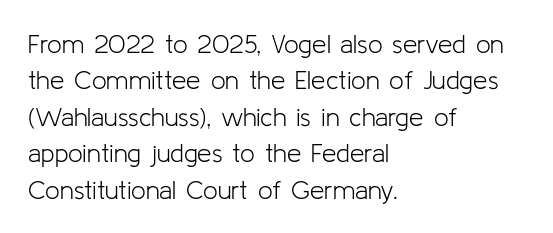
Short and long lines alike share a common starting point at left. The typeface has the unassuming heft of standard copy or less. Is the letter spacing exaggerated? No — it looks like the ordinary default. Has an underline been added? It has not. Posture: vertical.
